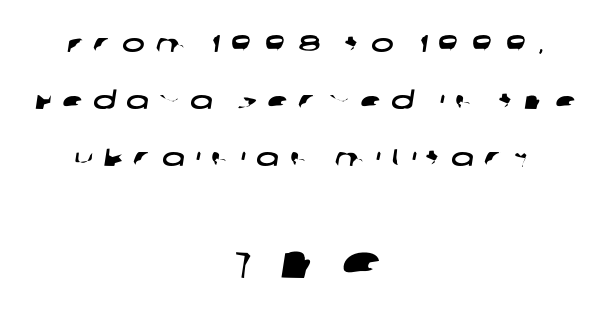
Note: no serifs on the glyphs. Casual observation: everything's sitting right in the middle. Reading top to bottom, the characters get bigger at the block break. The letterforms stand isolated, each surrounded by extra space.
